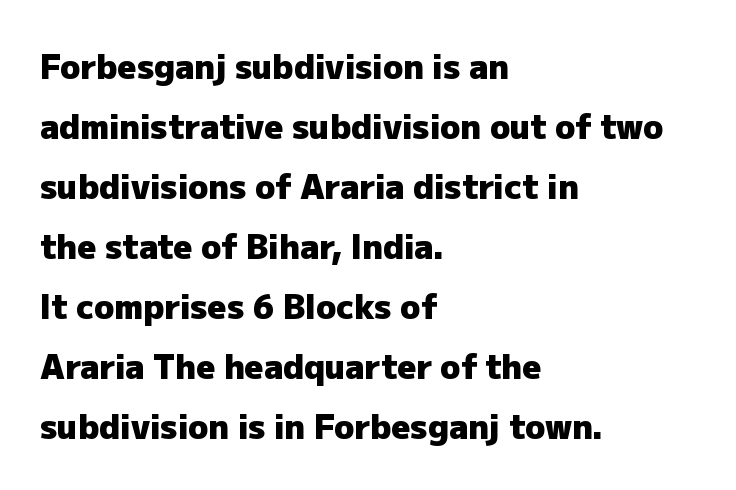
The image shows 33 px heavy sans-serif type, upright; set left-aligned, line spacing 1.82x, normal letter spacing, not underlined; low stroke contrast and a medium x-height.
